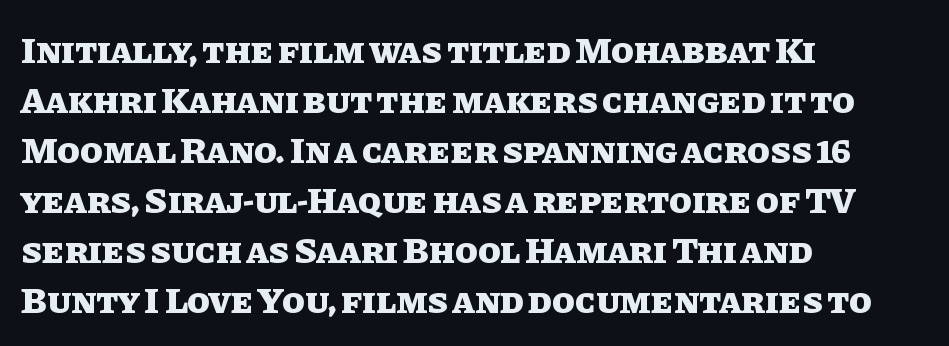
In CSS terms this would be text-align: left. Students, this is bold: see how much ink each stroke carries. Italic: no, the glyphs are upright roman. The passage shown stacks its lines at a standard gap. Character widths vary here, with narrow letters taking less room than wide ones. The rendering keeps characters at their native spacing.
